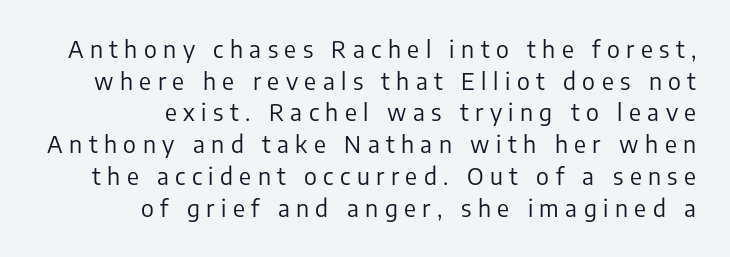
{"italic": "no", "bold": "no", "underline": "no", "align": "right", "line_spacing": "normal", "line_spacing_ratio": 1.38, "letter_spacing": "wide", "letter_spacing_em": 0.28, "glyph_px": 23}
